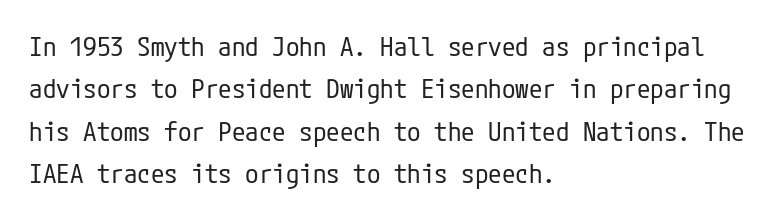
{"italic": "no", "bold": "no", "underline": "no", "align": "left", "line_spacing": "normal", "line_spacing_ratio": 1.57, "letter_spacing": "normal", "letter_spacing_em": 0.0, "glyph_px": 27}
